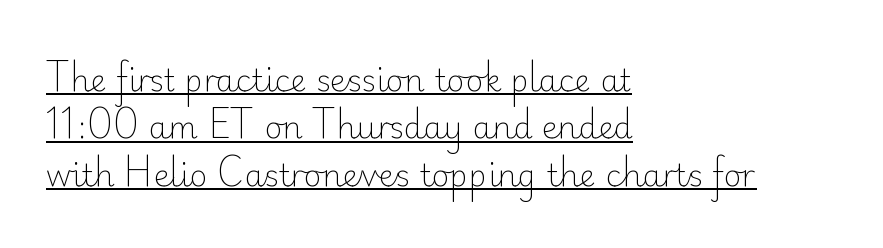
Note the varied advance widths — an 'i' is clearly narrower than an 'm'. Each line starts at the same left margin while the right side varies. The characters display no serif detailing; their extremities are plain. Heaviness? Minimal to ordinary, like unemphasized prose. Characters remain perfectly vertical along every line.
